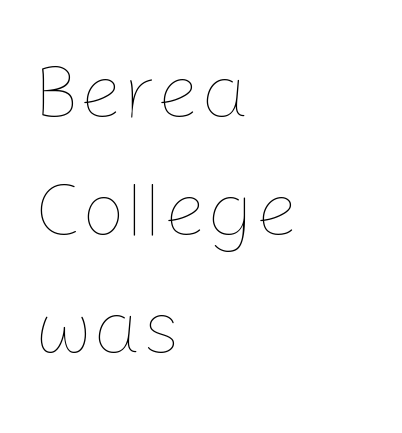
The face used here is rendered with its standard letterfit. The lines in this sample share a left origin and differ only in where they stop. Each stroke keeps to a modest, everyday thickness or less. How would I describe the line gaps? Plain and ordinary. Character widths vary here, with narrow letters taking less room than wide ones. The strip under each line holds only bare page.
